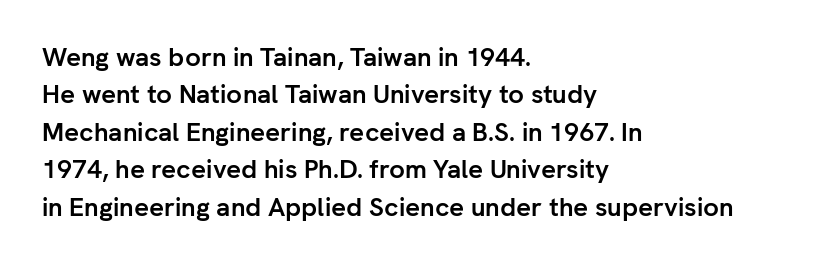
The image shows 26 px bold type, upright; set left-aligned, normal line spacing (1.44x), normal letter spacing, not underlined.
